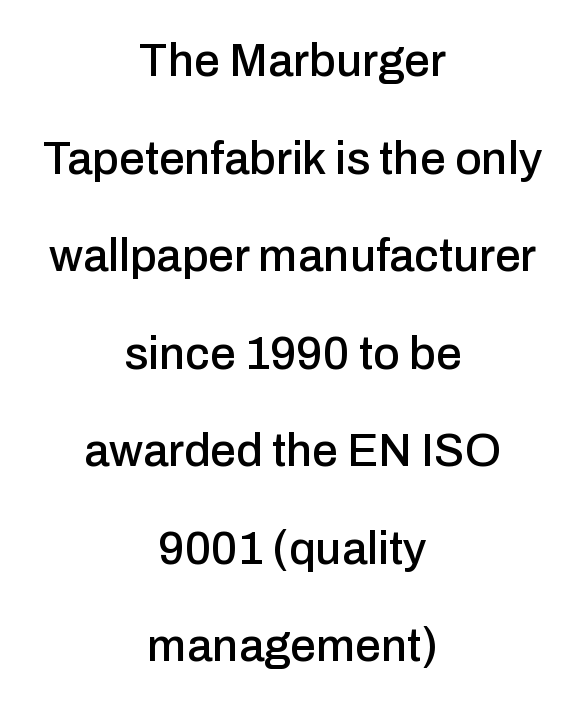
The glyphs are unaccompanied by any horizontal stroke below them. The setting favours the middle, as headings and verse often do. Characters follow at the spacing the type designer built in. The font's upright variant was chosen for this text. Each new line begins a long way beneath the previous one. The letters advance in unequal steps, a hallmark of proportional type.
